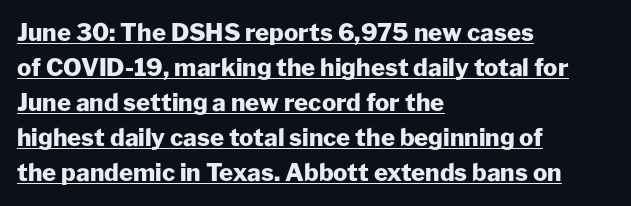
Q: Is the text bold? A: Yes.
Q: Is the text italic (slanted)? A: No, it is upright.
Q: Is the text underlined? A: Yes.
Q: How is the paragraph aligned? A: Left-aligned.
Q: Is the spacing between letters normal or unusually wide? A: Normal.
Q: Is the spacing between lines tight, normal or loose? A: Normal.
